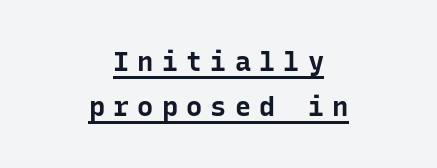
The image shows 27 px bold type, upright; set centered, normal line spacing (1.66x), unusually wide letter spacing (+0.3 em), underlined.
